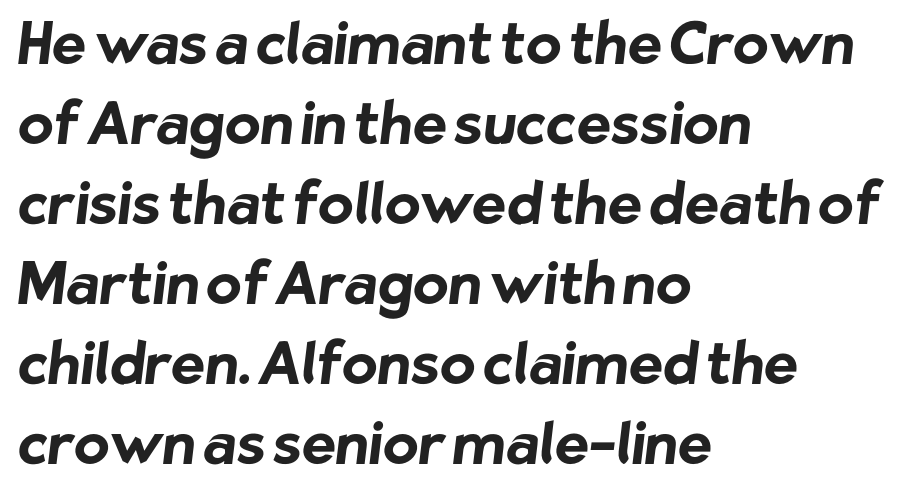
Q: Is the text bold? A: Yes.
Q: Is the typeface a serif or a sans-serif typeface? A: Sans-serif.
Q: Is the text underlined? A: No.
Q: How is the paragraph aligned? A: Left-aligned.
Q: Is the spacing between letters normal or unusually wide? A: Normal.
Q: Is the spacing between lines tight, normal or loose? A: Normal.
Q: Width (condensed, normal, or wide)? A: Normal.
Q: Stroke contrast? A: Low.
Q: x-height? A: Medium.
Q: Monospaced? A: No.
